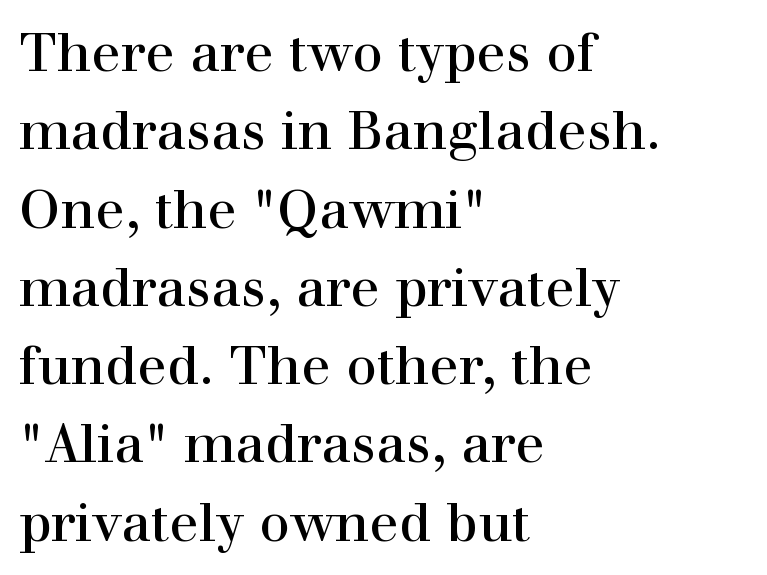
Letters have the restrained weight of plain body copy at most. Clear beneath every line of the passage. When letters stand straight like this, we call the style roman or upright. Is the letter spacing exaggerated? No — it looks like the ordinary default. Think of a printed novel: that variable character pitch is what you see here. The line-height multiplier appears to be the usual default.
